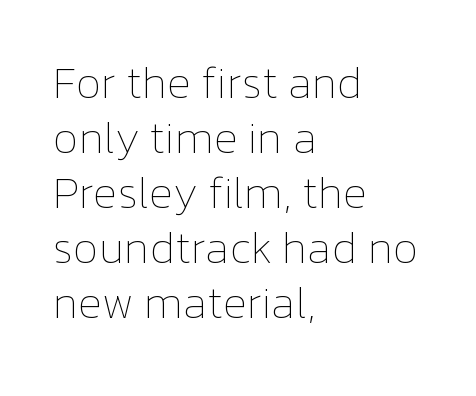
{"italic": "no", "bold": "no", "weight": "thin", "width": "normal", "stroke_contrast": "low", "x_height": "medium", "monospaced": "no", "underline": "no", "align": "left", "line_spacing_ratio": 1.22, "letter_spacing": "normal", "letter_spacing_em": 0.0, "glyph_px": 45}
